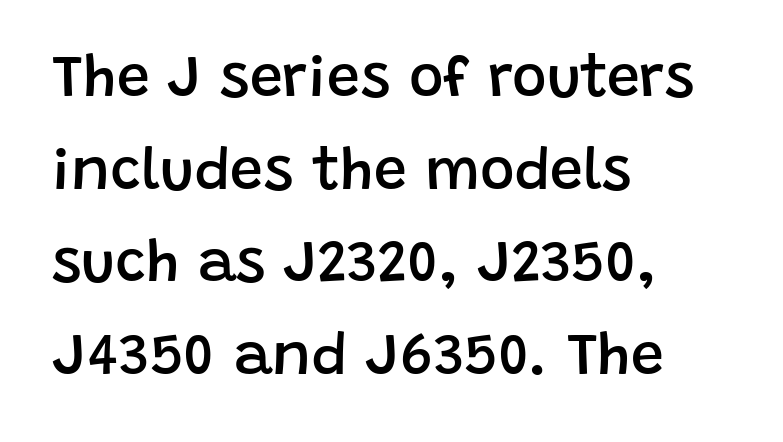
Q: Is the text bold? A: Semi-bold.
Q: Is the text italic (slanted)? A: No, it is upright.
Q: Is the typeface a serif or a sans-serif typeface? A: Sans-serif.
Q: Is the text underlined? A: No.
Q: How is the paragraph aligned? A: Left-aligned.
Q: Is the spacing between letters normal or unusually wide? A: Normal.
Q: Is the spacing between lines tight, normal or loose? A: Normal.
Q: Width (condensed, normal, or wide)? A: Normal.
Q: Stroke contrast? A: Low.
Q: x-height? A: Large.
Q: Monospaced? A: No.
